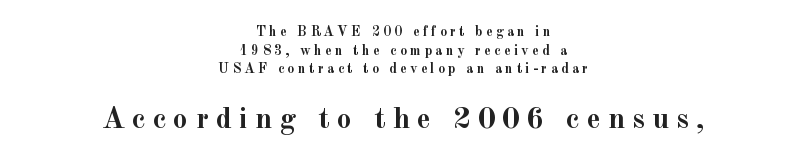
The image shows 30 px semibold serif type, upright; set centered, normal line spacing (1.33x), unusually wide letter spacing (+0.23 em), not underlined; the second (bottom) block is 2.14x larger; a small x-height.
